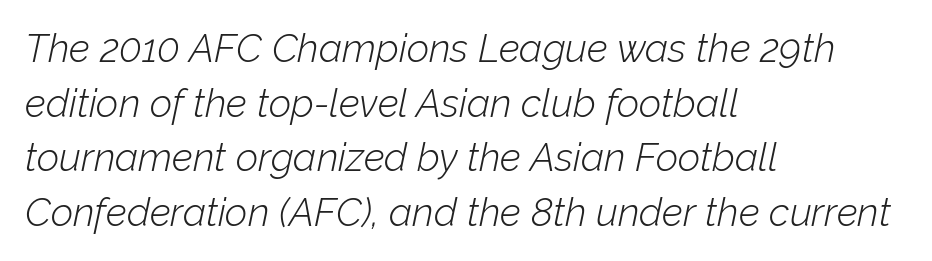
Q: Is the text bold? A: No.
Q: Is the text italic (slanted)? A: Yes, it leans right by about 12 degrees.
Q: Is the text underlined? A: No.
Q: How is the paragraph aligned? A: Left-aligned.
Q: Is the spacing between letters normal or unusually wide? A: Normal.
Q: Is the spacing between lines tight, normal or loose? A: Normal.
Q: Width (condensed, normal, or wide)? A: Normal.
Q: Stroke contrast? A: Low.
Q: x-height? A: Medium.
Q: Monospaced? A: No.
